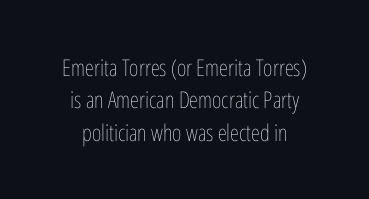
The image shows 23 px text type, upright; set normal line spacing (1.41x), normal letter spacing, not underlined.
